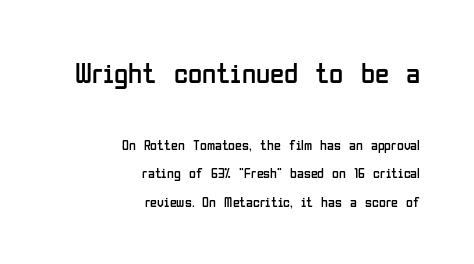
Caption: multi-line text, flush right, ragged left. Descenders hang freely into open space. You get the large type first, then a drop to smaller type. Students, note that the glyphs here touch the page at normal intervals.
